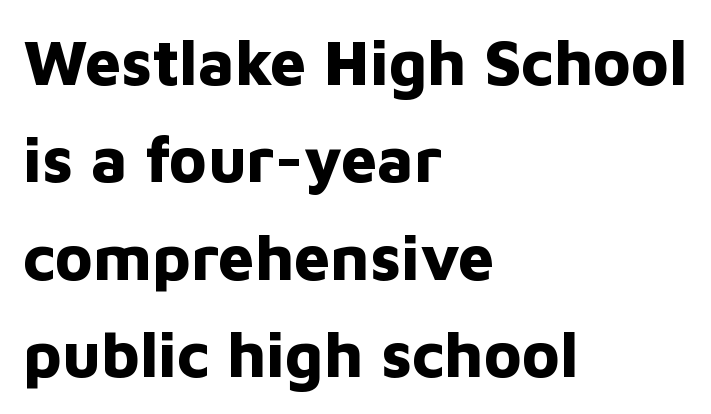
The image shows 64 px bold sans-serif type, upright; set left-aligned, normal line spacing (1.52x), normal letter spacing, not underlined; low stroke contrast and a medium x-height.
